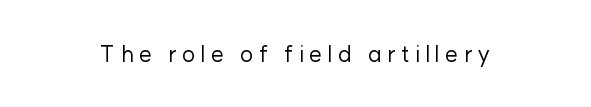
Q: Is the text bold? A: No.
Q: Is the text italic (slanted)? A: No, it is upright.
Q: Is the text underlined? A: No.
Q: Is the spacing between letters normal or unusually wide? A: Unusually wide.
